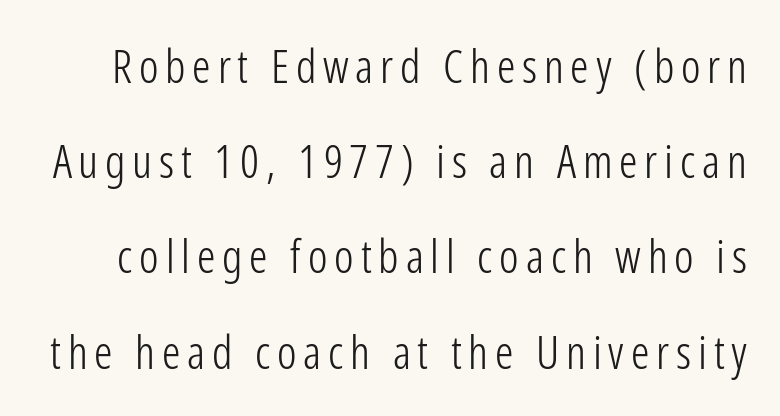
The image shows 46 px light, condensed sans-serif type, upright; set loose line spacing (2.07x), not underlined; low stroke contrast and a medium x-height.
